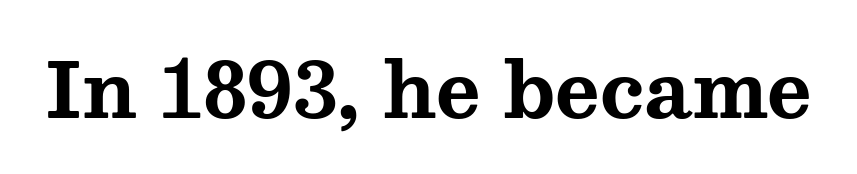
Q: Is the text bold? A: Yes.
Q: Is the text italic (slanted)? A: No, it is upright.
Q: Is the typeface a serif or a sans-serif typeface? A: Serif.
Q: Is the text underlined? A: No.
Q: Is the spacing between letters normal or unusually wide? A: Normal.
Q: Width (condensed, normal, or wide)? A: Wide.
Q: Stroke contrast? A: Medium.
Q: x-height? A: Medium.
Q: Monospaced? A: No.
